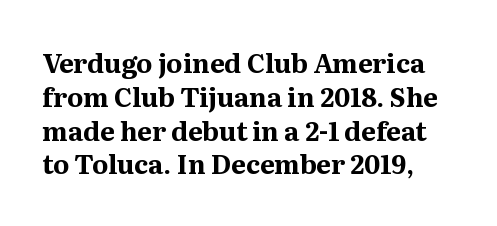
Q: Is the text bold? A: Yes.
Q: Is the text italic (slanted)? A: No, it is upright.
Q: Is the text underlined? A: No.
Q: Is the spacing between letters normal or unusually wide? A: Normal.
Q: Is the spacing between lines tight, normal or loose? A: Normal.
